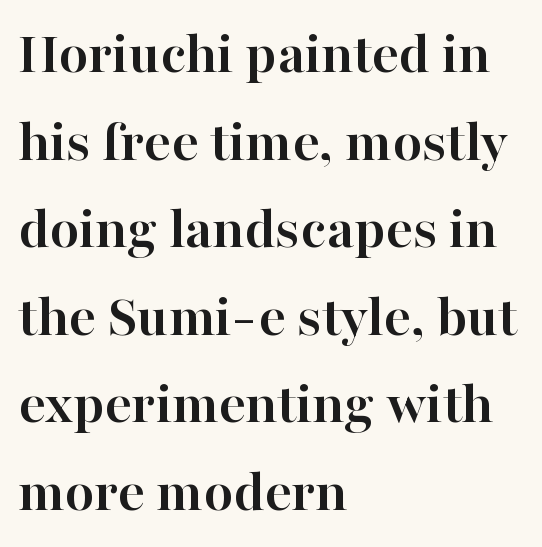
{"serif": "yes", "italic": "no", "bold": "yes", "weight": "semibold", "width": "normal", "stroke_contrast": "high", "x_height": "medium", "monospaced": "no", "underline": "no", "align": "left", "line_spacing": "normal", "line_spacing_ratio": 1.46, "letter_spacing": "normal", "letter_spacing_em": 0.0, "glyph_px": 60}
